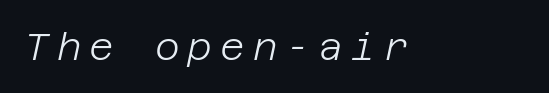
A bare baseline throughout the passage. Honestly, the letter spacing is so wide it's the main thing you notice. Compared with ordinary roman type, these characters are visibly tilted. Stems and bowls with no extra thickness — not bold.
